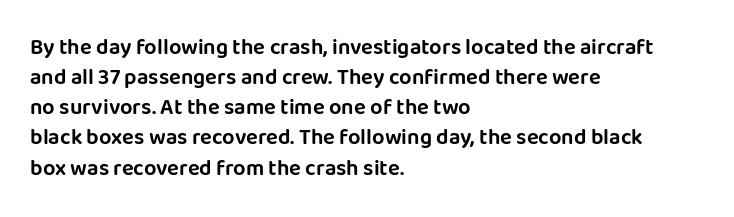
The image shows 22 px text type, upright; set left-aligned, normal line spacing (1.37x), normal letter spacing, not underlined.
